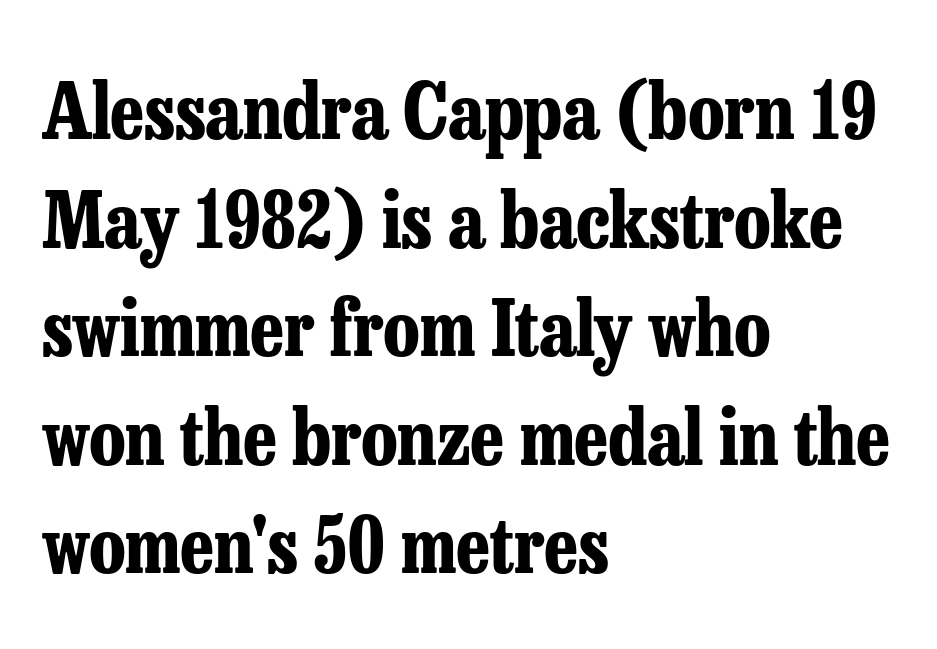
{"serif": "yes", "italic": "no", "bold": "yes", "weight": "bold", "width": "condensed", "stroke_contrast": "low", "x_height": "medium", "monospaced": "no", "underline": "no", "align": "left", "line_spacing": "normal", "line_spacing_ratio": 1.41, "letter_spacing": "normal", "letter_spacing_em": 0.0, "glyph_px": 77}
